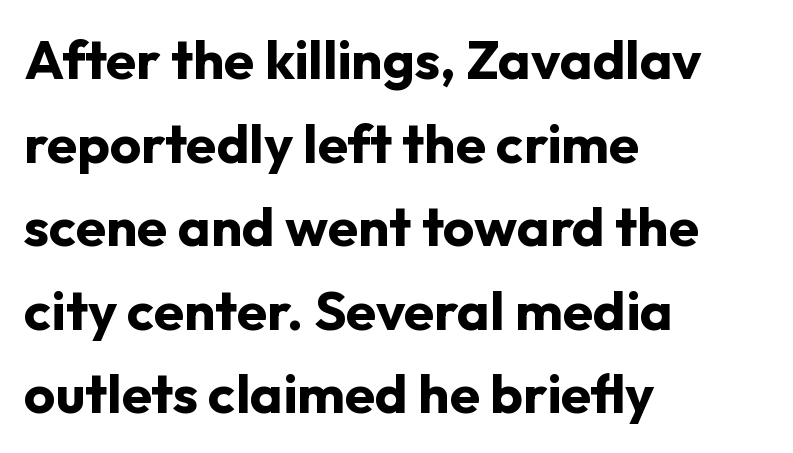
Layout note: lines flush left. Beneath every word, the page is bare. You'd pick this weight for a headline — it's a proper bold. Every stem runs plumb, perpendicular to the baseline.
